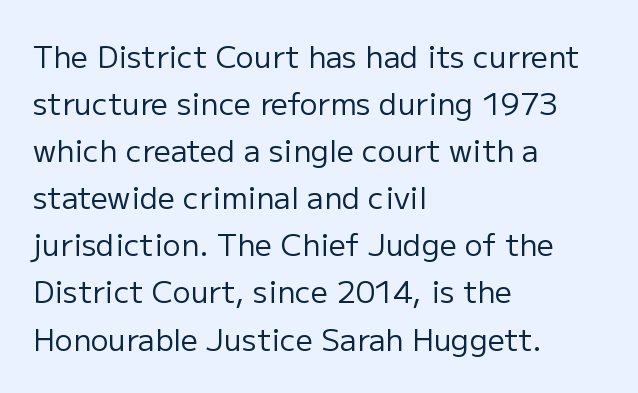
{"serif": "no", "italic": "no", "bold": "no", "weight": "regular", "width": "normal", "stroke_contrast": "low", "x_height": "medium", "monospaced": "no", "underline": "no", "align": "left", "line_spacing": "normal", "line_spacing_ratio": 1.57, "letter_spacing": "normal", "letter_spacing_em": 0.0, "glyph_px": 30}
